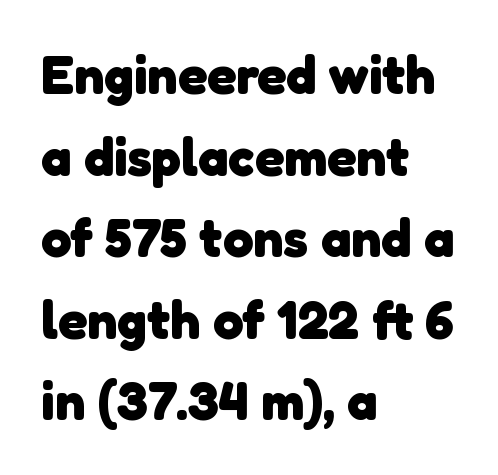
Q: Is the text bold? A: Yes.
Q: Is the typeface a serif or a sans-serif typeface? A: Sans-serif.
Q: Is the text underlined? A: No.
Q: How is the paragraph aligned? A: Left-aligned.
Q: Is the spacing between letters normal or unusually wide? A: Normal.
Q: Is the spacing between lines tight, normal or loose? A: Normal.
Q: Width (condensed, normal, or wide)? A: Normal.
Q: Stroke contrast? A: Low.
Q: x-height? A: Medium.
Q: Monospaced? A: No.
